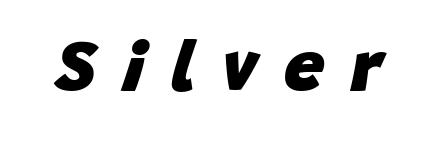
Q: Is the text bold? A: Yes.
Q: Is the text italic (slanted)? A: Yes, it leans right by about 15 degrees.
Q: Is the text underlined? A: No.
Q: Is the spacing between letters normal or unusually wide? A: Unusually wide.
Q: Width (condensed, normal, or wide)? A: Normal.
Q: Stroke contrast? A: Low.
Q: x-height? A: Large.
Q: Monospaced? A: No.
